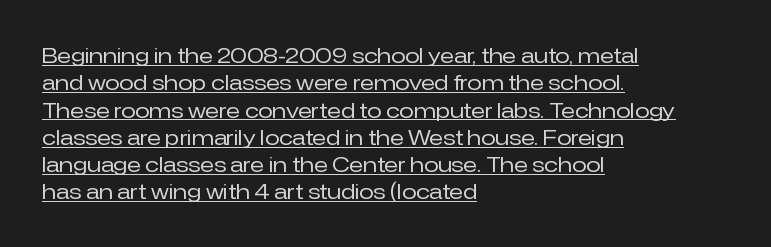
The image shows 21 px text type, upright; set left-aligned, normal line spacing (1.3x), normal letter spacing, underlined.
